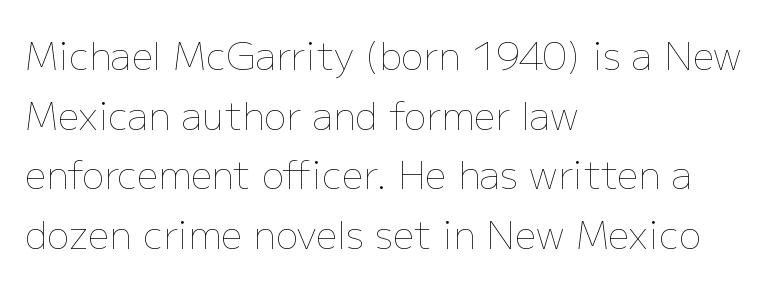
The image shows 38 px thin type, upright; set left-aligned, normal line spacing (1.57x), normal letter spacing, not underlined; low stroke contrast and a medium x-height.
